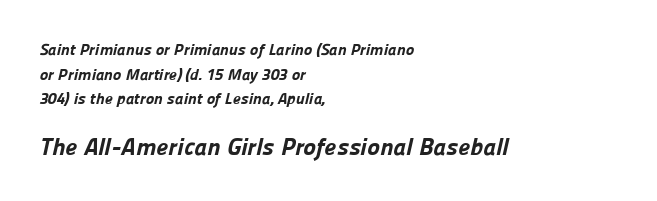
Q: Is the text bold? A: Yes.
Q: Is the text underlined? A: No.
Q: How is the paragraph aligned? A: Left-aligned.
Q: Is the spacing between letters normal or unusually wide? A: Normal.
Q: Is the spacing between lines tight, normal or loose? A: Normal.
Q: Which block of text is set in a larger size, the first (top) or the second (bottom)? A: The second (bottom) one.
